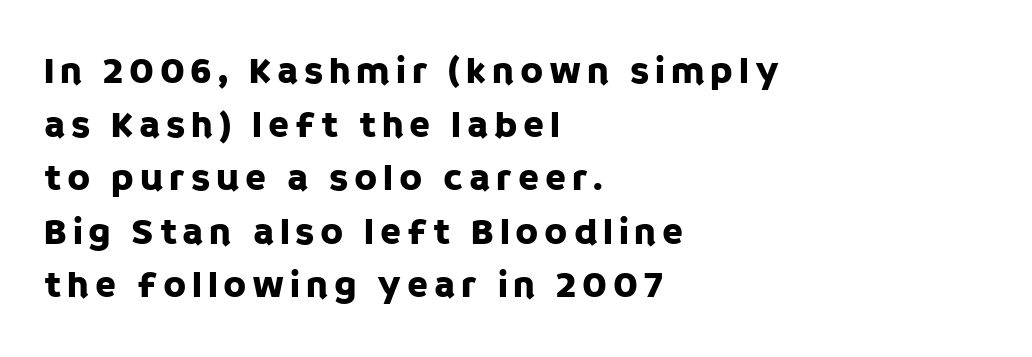
{"serif": "no", "italic": "no", "width": "normal", "stroke_contrast": "low", "x_height": "large", "monospaced": "no", "underline": "no", "align": "left", "line_spacing": "normal", "line_spacing_ratio": 1.41, "glyph_px": 38}
